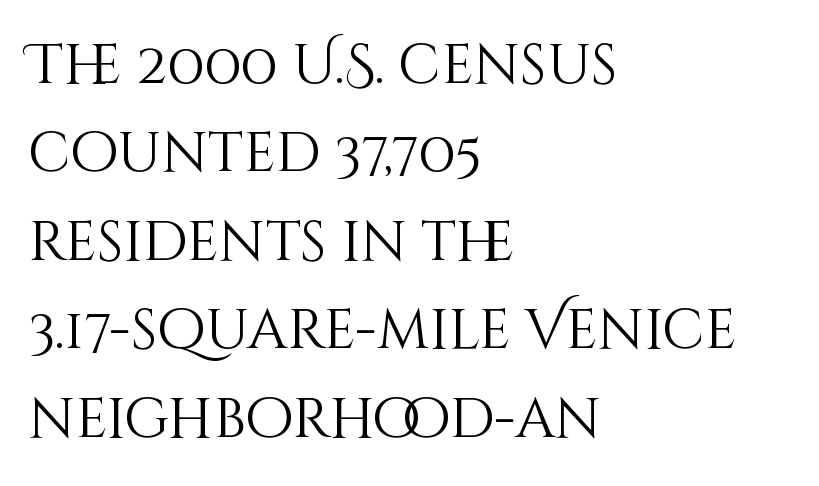
The image shows 56 px light type, upright; set left-aligned, normal line spacing (1.58x), normal letter spacing, not underlined; medium stroke contrast and a large x-height.
